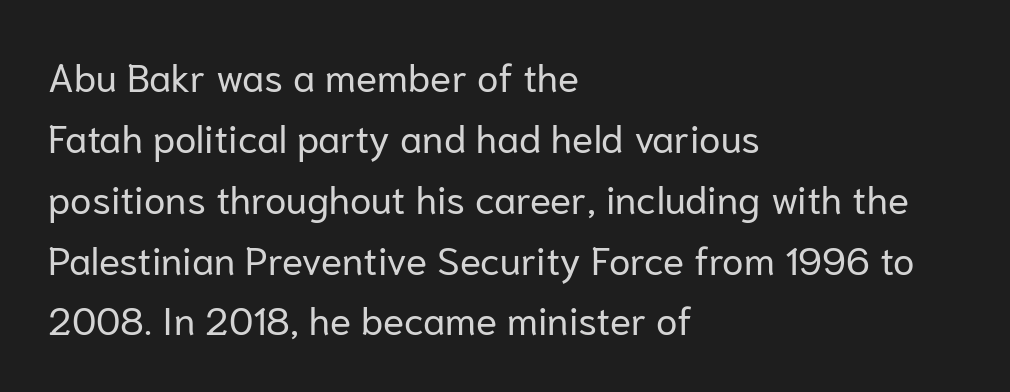
{"serif": "no", "italic": "no", "bold": "no", "weight": "regular", "width": "normal", "stroke_contrast": "low", "x_height": "medium", "monospaced": "no", "underline": "no", "align": "left", "line_spacing": "normal", "line_spacing_ratio": 1.56, "letter_spacing": "normal", "letter_spacing_em": 0.0, "glyph_px": 39}
